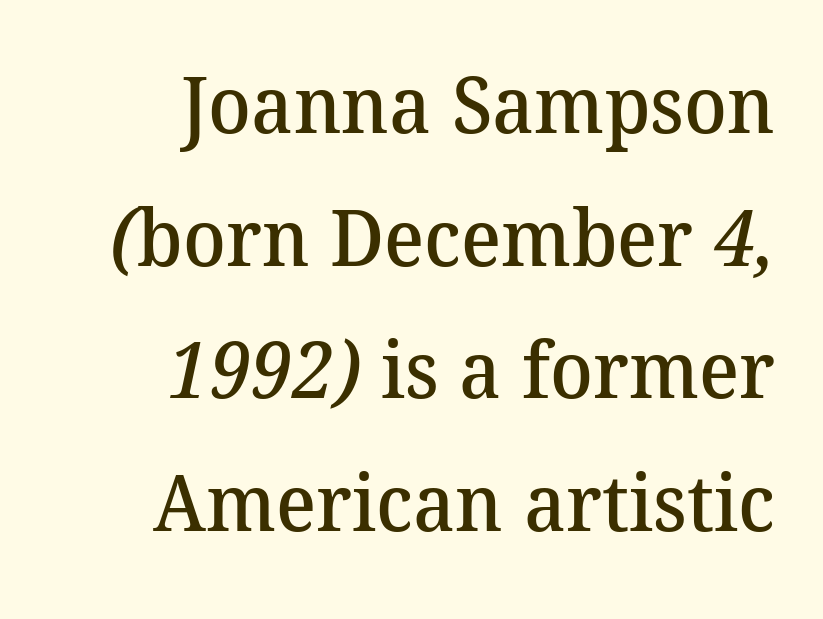
These lines are set flush right with a ragged left edge. A somewhat darkened texture: the type is semibold rather than bold. Look at the bottom of the vertical strokes: they flare into serifs here. This sample keeps an unexceptional amount of space between lines. Only glyphs here, with clear space below each row.
